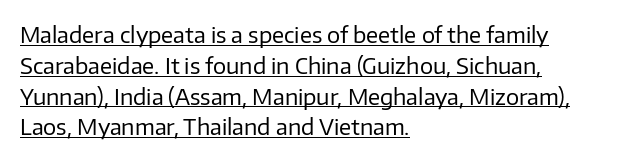
Quick note: not italic, upright. Decoration check: the copy is underlined. Is this a heavy cut? Hardly; it is regular or lighter. Does the copy run flush right? No — it runs flush left. Does extra space separate the letters? No, they use regular spacing.
